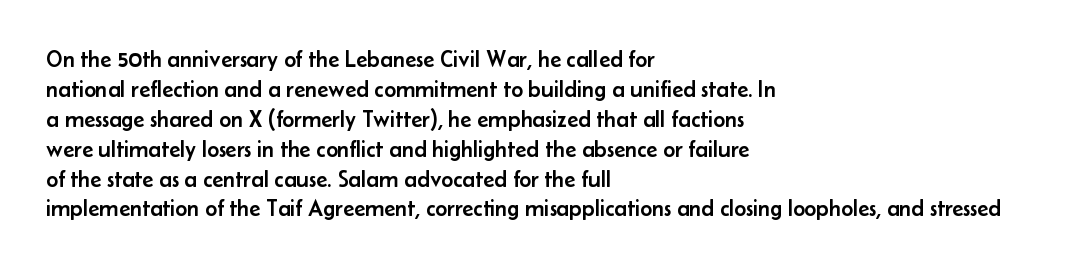
The image shows 23 px text type, upright; set left-aligned, normal line spacing (1.3x), normal letter spacing, not underlined.
